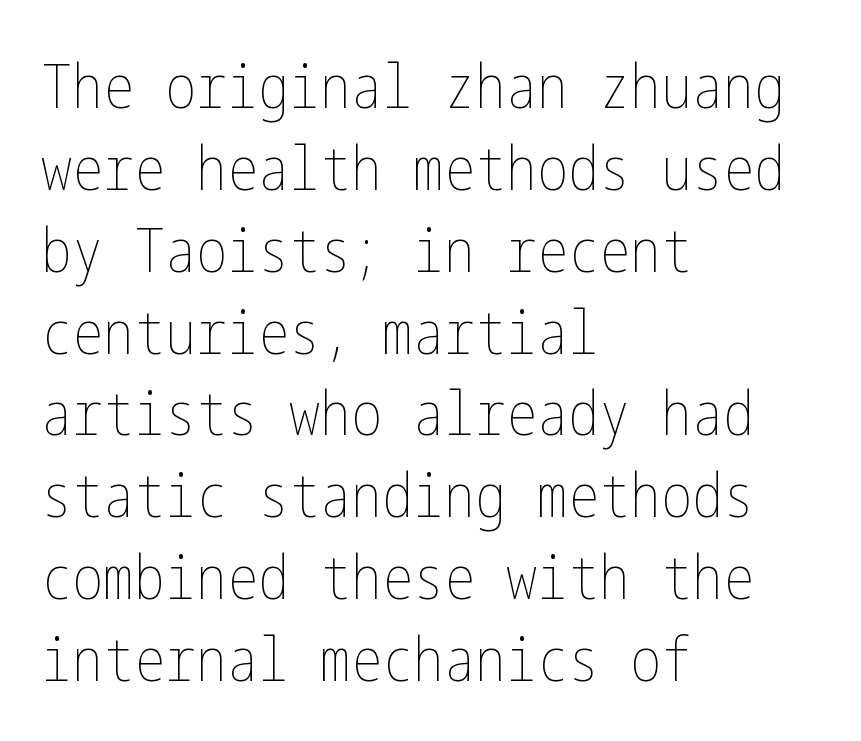
Q: Is the text bold? A: No.
Q: Is the text italic (slanted)? A: No, it is upright.
Q: Is the text underlined? A: No.
Q: How is the paragraph aligned? A: Left-aligned.
Q: Is the spacing between letters normal or unusually wide? A: Normal.
Q: Is the spacing between lines tight, normal or loose? A: Normal.
Q: Width (condensed, normal, or wide)? A: Condensed.
Q: Stroke contrast? A: Low.
Q: x-height? A: Medium.
